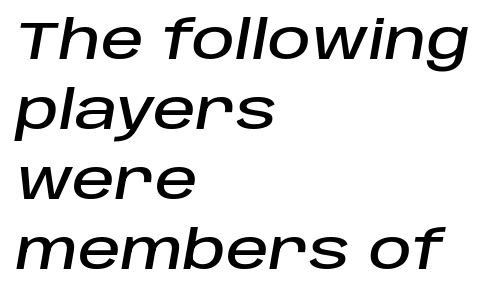
The image shows 53 px text type, italic (leaning right); set left-aligned, normal line spacing (1.32x), normal letter spacing, not underlined; low stroke contrast and a large x-height.
